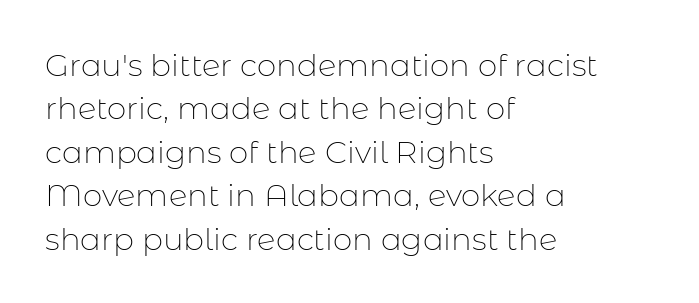
The face looks like a standard text weight, possibly lighter. Are there feet on the stems? There aren't — it's a sans. Think of a printed novel: that variable character pitch is what you see here. The gap between lines stays unmarked.
